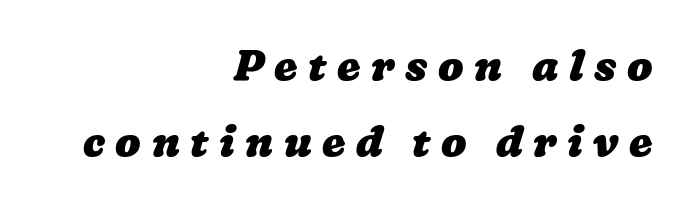
Q: Is the text bold? A: Yes.
Q: Is the text underlined? A: No.
Q: How is the paragraph aligned? A: Right-aligned.
Q: Is the spacing between letters normal or unusually wide? A: Unusually wide.
Q: Width (condensed, normal, or wide)? A: Wide.
Q: Stroke contrast? A: Low.
Q: x-height? A: Medium.
Q: Monospaced? A: No.
